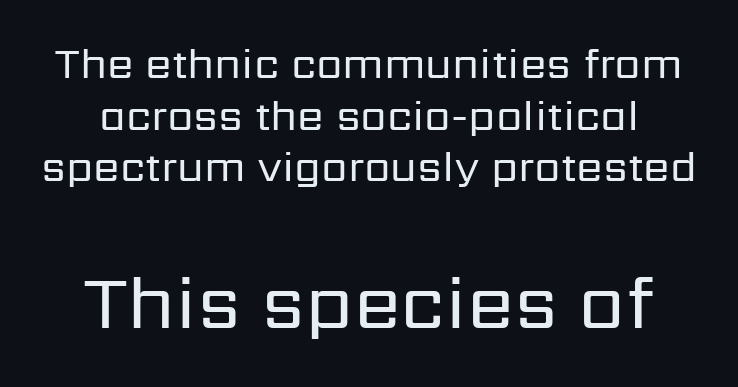
{"serif": "no", "italic": "no", "bold": "no", "weight": "regular", "width": "normal", "stroke_contrast": "low", "x_height": "medium", "monospaced": "no", "underline": "no", "align": "center", "line_spacing_ratio": 1.2, "letter_spacing": "normal", "letter_spacing_em": 0.0, "larger_block": "second", "size_ratio": 1.77, "glyph_px": 76}
